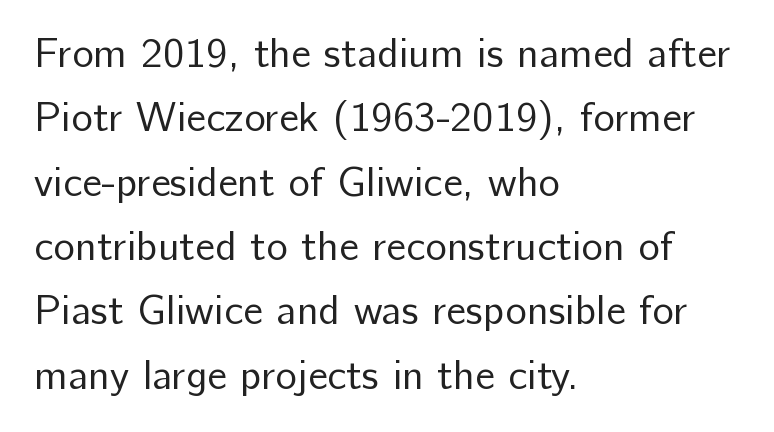
{"serif": "no", "italic": "no", "bold": "no", "weight": "regular", "width": "normal", "stroke_contrast": "low", "x_height": "medium", "monospaced": "no", "underline": "no", "align": "left", "line_spacing": "normal", "line_spacing_ratio": 1.57, "letter_spacing": "normal", "letter_spacing_em": 0.0, "glyph_px": 41}
